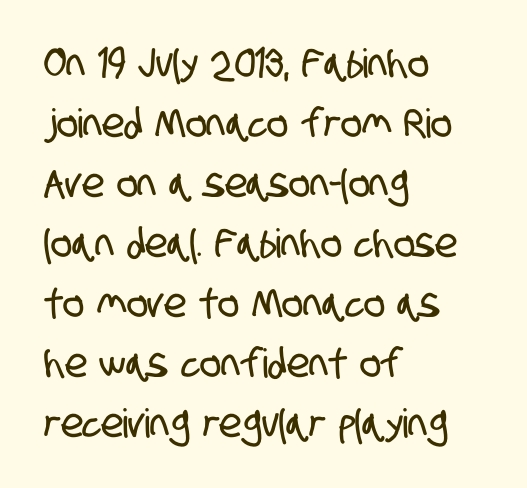
The image shows 40 px condensed sans-serif type; set left-aligned, normal line spacing (1.5x), normal letter spacing, not underlined; low stroke contrast and a large x-height.
